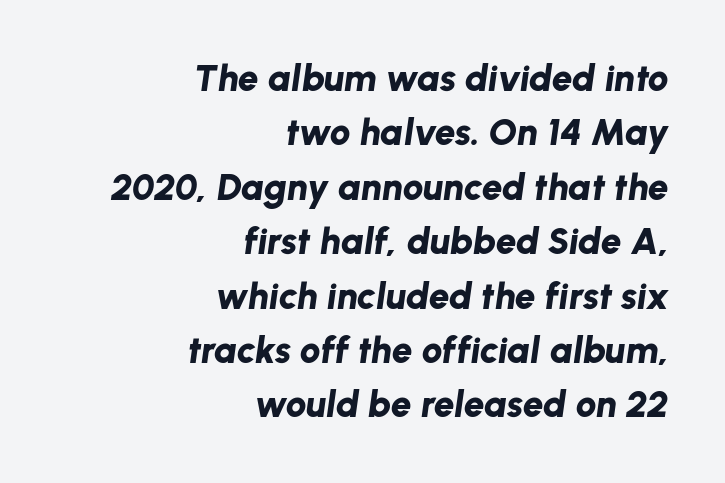
The face used here is proportionally spaced, like ordinary book or web type. The rag falls on the left side of this text block. Default kerning and tracking; the words read as compact shapes. Each new line begins a customary step beneath the previous one. Typographic density is high because the face is bold. The space directly below the letters is spotless.
